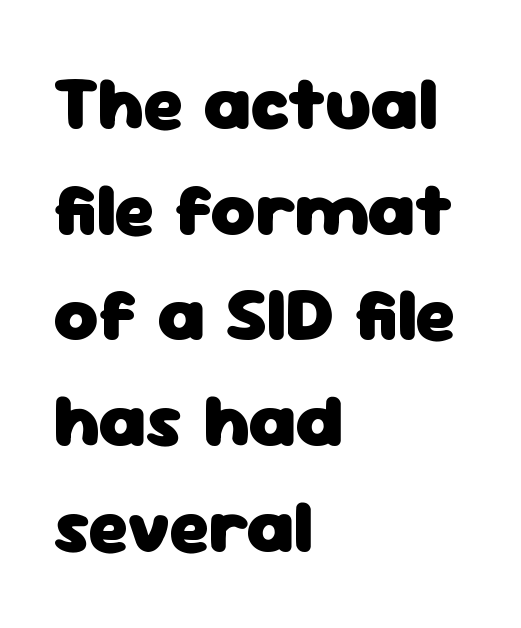
{"serif": "no", "italic": "no", "bold": "yes", "weight": "heavy", "width": "normal", "stroke_contrast": "low", "x_height": "medium", "monospaced": "no", "underline": "no", "align": "left", "line_spacing": "normal", "line_spacing_ratio": 1.39, "letter_spacing": "normal", "letter_spacing_em": 0.0, "glyph_px": 76}
